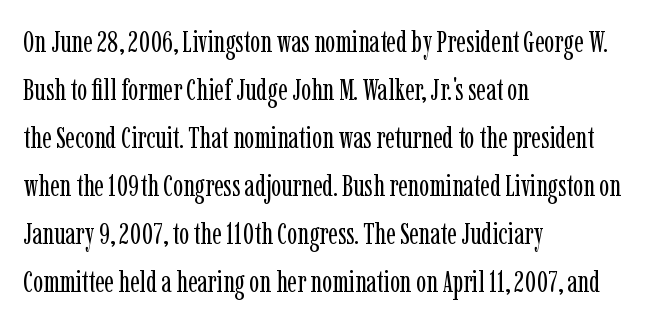
Anything drawn beneath the words? Only blank space. Between one letter and the next there's only the usual sliver of space. The paragraph shown leans on its left margin. No extra ink here — the face is not bold. Posture: upright roman.
